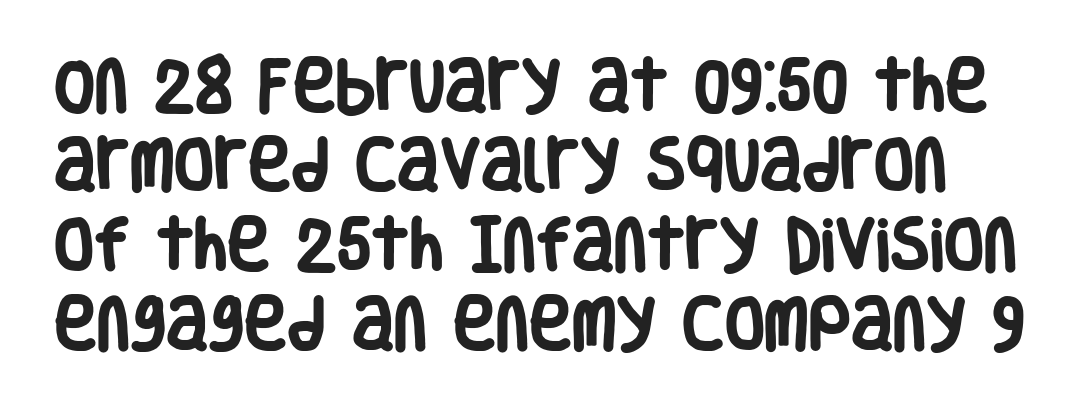
The image shows 58 px heavy, condensed sans-serif type, upright; set normal line spacing (1.37x), normal letter spacing, not underlined; low stroke contrast and a large x-height.
